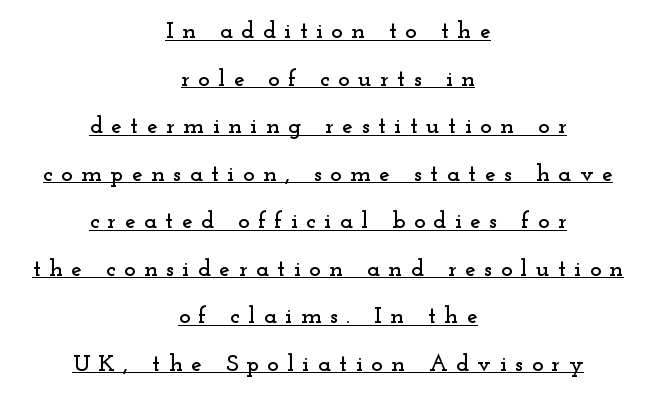
These characters rest on top of a visible drawn line. Notice how the stems are strictly vertical — no italics here. The rendering inserts visible extra space after every character. The paragraph has two soft edges and a firm central axis.
